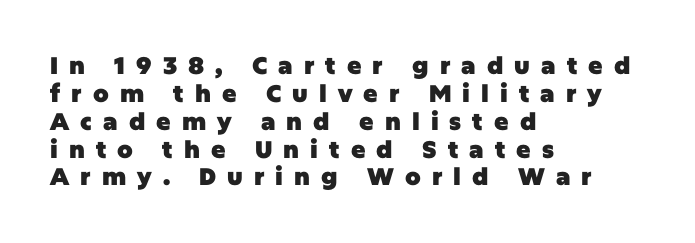
The image shows 24 px bold type, upright; set left-aligned, line spacing 1.16x, unusually wide letter spacing (+0.46 em), not underlined.
